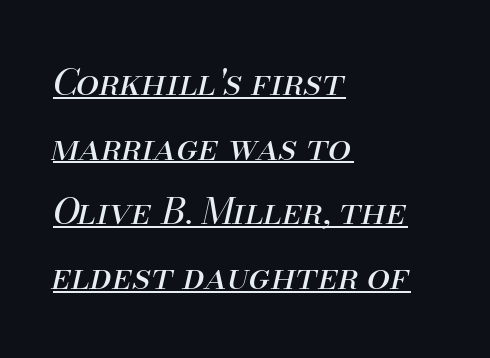
{"italic": "yes", "lean": "right", "slant_degrees": 13, "bold": "no", "weight": "regular", "width": "normal", "stroke_contrast": "medium", "x_height": "small", "monospaced": "no", "underline": "yes", "align": "left", "line_spacing_ratio": 1.75, "letter_spacing": "normal", "letter_spacing_em": 0.0, "glyph_px": 37}
